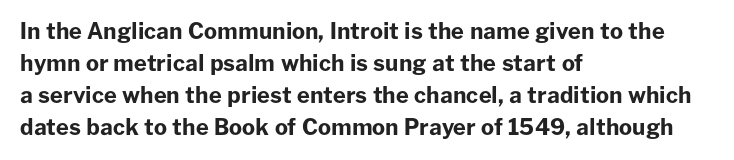
{"italic": "no", "bold": "yes", "underline": "no", "align": "left", "line_spacing": "normal", "line_spacing_ratio": 1.46, "letter_spacing": "normal", "letter_spacing_em": 0.0, "glyph_px": 22}
